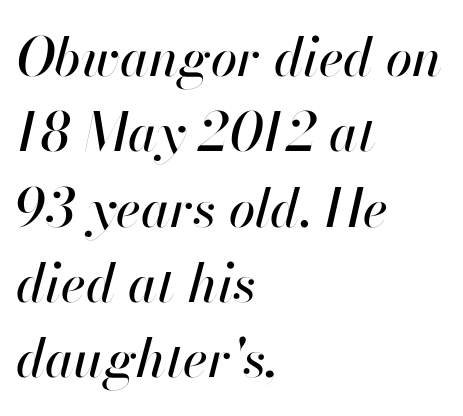
Posture: slanted. Do the characters align in a grid? No, the font is proportional. Caption: multi-line text, flush left, ragged right. The letters sit at their default tracking, neither squeezed nor spread. Regular leading.
